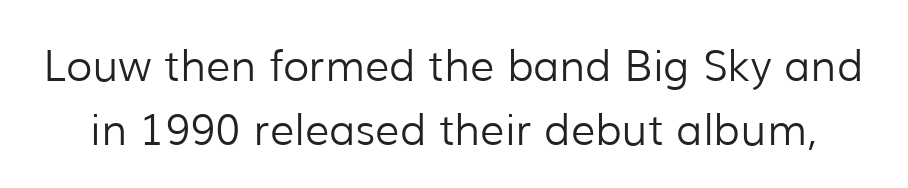
The image shows 43 px light sans-serif type, upright; set normal line spacing (1.48x), normal letter spacing, not underlined; low stroke contrast and a medium x-height.
